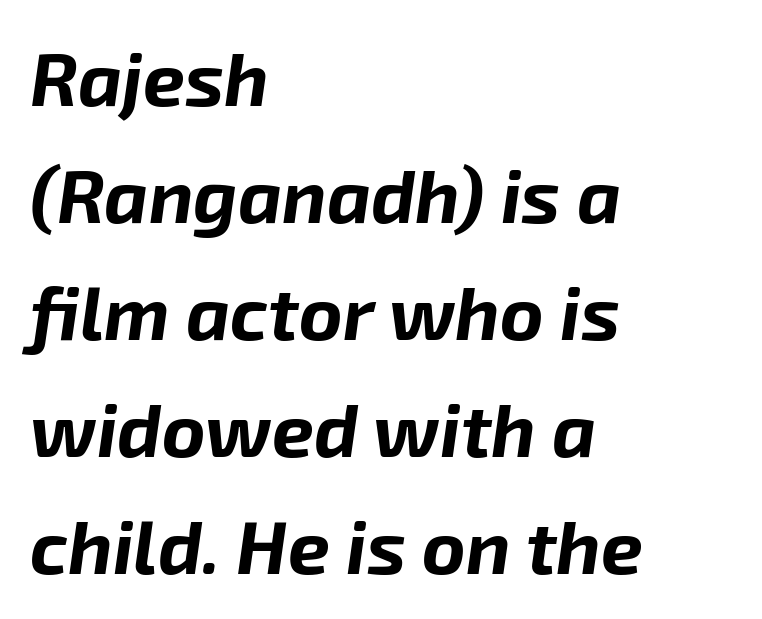
Each glyph is drawn with heavy, bold strokes. The rows are spaced the way most documents space them. When letters slant like this, we call the style italic. Nothing unusual about the tracking: characters are spaced as the font intends. Visually the block forms a straight wall on the left and a jagged coastline on the right.
